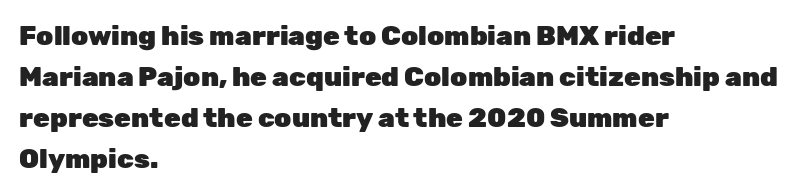
Line beginnings align vertically; line endings do not. Between one letter and the next there's only the usual sliver of space. Notice how descenders clear the ascenders below comfortably — that's standard leading. Does the lettering tilt? It doesn't — this is upright. Letters rest on an invisible, unmarked baseline.
